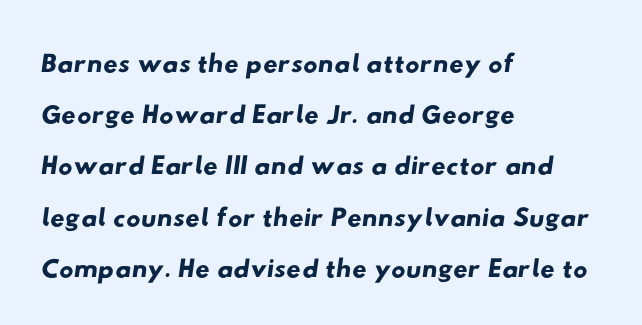
The image shows 40 px wide sans-serif type; set left-aligned, normal line spacing (1.28x), normal letter spacing, not underlined; low stroke contrast and a small x-height.
